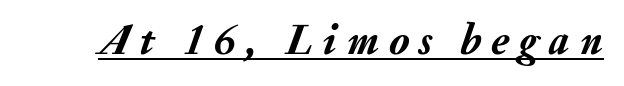
Q: Is the text bold? A: Yes.
Q: Is the text italic (slanted)? A: Yes, it leans right by about 20 degrees.
Q: Is the text underlined? A: Yes.
Q: Is the spacing between letters normal or unusually wide? A: Unusually wide.
Q: Width (condensed, normal, or wide)? A: Normal.
Q: Stroke contrast? A: Medium.
Q: x-height? A: Small.
Q: Monospaced? A: No.
